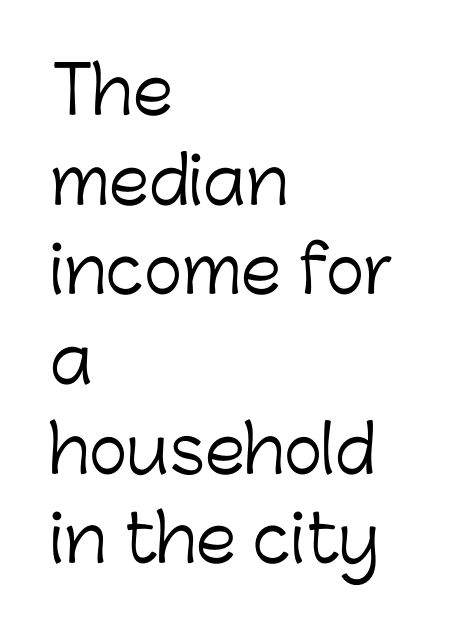
Q: Is the text bold? A: No.
Q: Is the text italic (slanted)? A: No, it is upright.
Q: Is the typeface a serif or a sans-serif typeface? A: Sans-serif.
Q: Is the text underlined? A: No.
Q: How is the paragraph aligned? A: Left-aligned.
Q: Is the spacing between letters normal or unusually wide? A: Normal.
Q: Is the spacing between lines tight, normal or loose? A: Normal.
Q: Width (condensed, normal, or wide)? A: Normal.
Q: Stroke contrast? A: Low.
Q: x-height? A: Medium.
Q: Monospaced? A: No.
